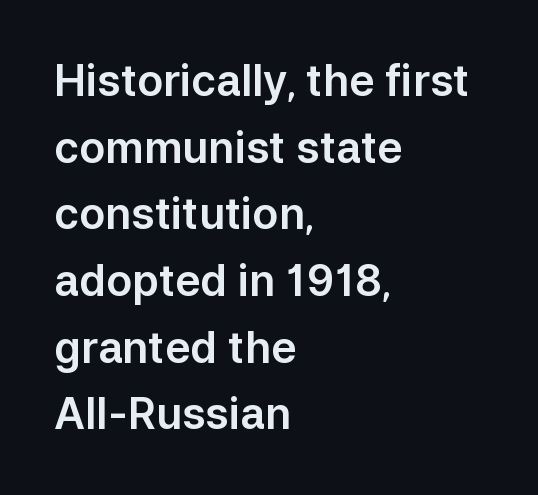
Q: Is the text italic (slanted)? A: No, it is upright.
Q: Is the typeface a serif or a sans-serif typeface? A: Sans-serif.
Q: Is the text underlined? A: No.
Q: How is the paragraph aligned? A: Left-aligned.
Q: Is the spacing between letters normal or unusually wide? A: Normal.
Q: Is the spacing between lines tight, normal or loose? A: Normal.
Q: Width (condensed, normal, or wide)? A: Normal.
Q: Stroke contrast? A: Low.
Q: x-height? A: Medium.
Q: Monospaced? A: No.
